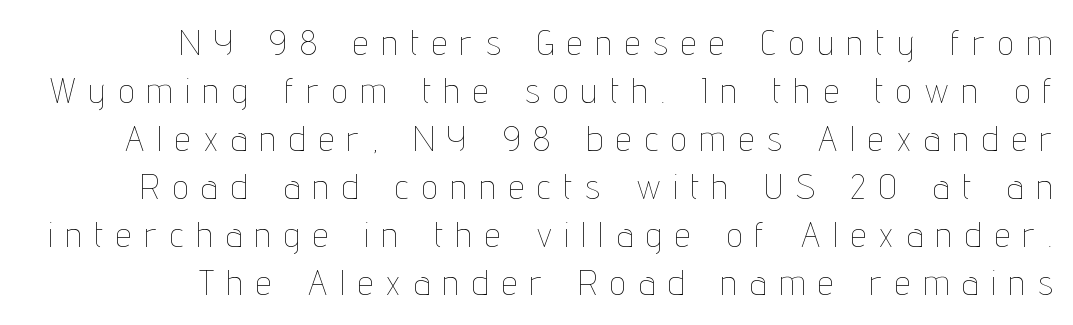
{"italic": "no", "bold": "no", "weight": "thin", "width": "condensed", "stroke_contrast": "low", "x_height": "medium", "monospaced": "no", "underline": "no", "align": "right", "line_spacing": "normal", "line_spacing_ratio": 1.37, "letter_spacing": "wide", "letter_spacing_em": 0.39, "glyph_px": 35}
